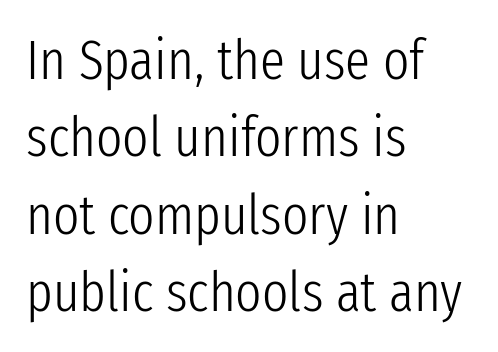
Q: Is the text bold? A: No.
Q: Is the text italic (slanted)? A: No, it is upright.
Q: Is the typeface a serif or a sans-serif typeface? A: Sans-serif.
Q: Is the text underlined? A: No.
Q: How is the paragraph aligned? A: Left-aligned.
Q: Is the spacing between letters normal or unusually wide? A: Normal.
Q: Is the spacing between lines tight, normal or loose? A: Normal.
Q: Width (condensed, normal, or wide)? A: Condensed.
Q: Stroke contrast? A: Low.
Q: x-height? A: Medium.
Q: Monospaced? A: No.
